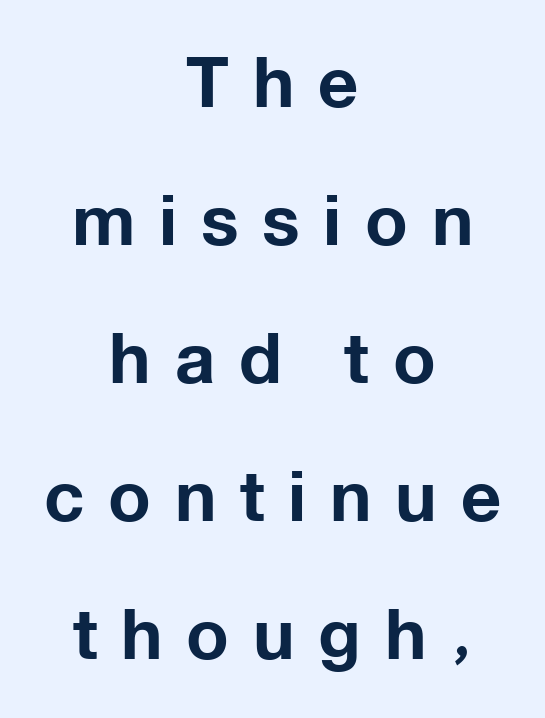
The image shows 70 px bold sans-serif type, upright; set centered, loose line spacing (1.97x), unusually wide letter spacing (+0.34 em), not underlined; low stroke contrast and a medium x-height.
